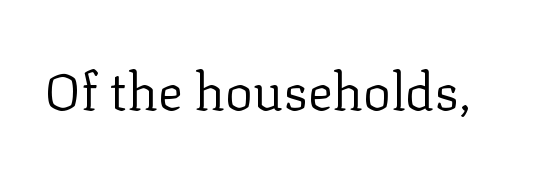
The image shows 52 px regular-weight serif type, upright; set normal letter spacing, not underlined; low stroke contrast and a medium x-height.
